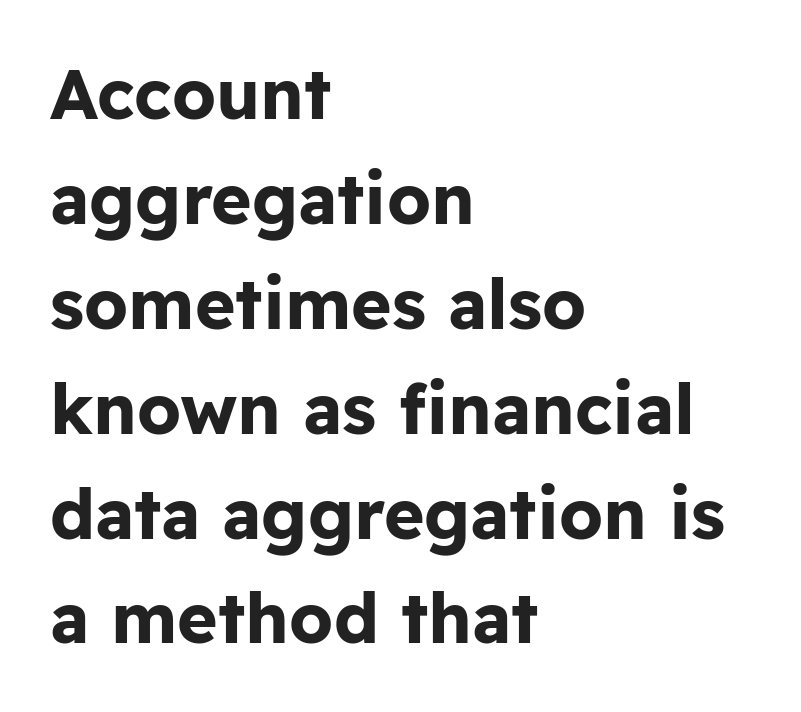
This is the regular roman posture of the typeface. The letters carry no serifs — their stems end cleanly without finishing strokes. Alignment: flush left. Descenders are the only things crossing below the line.
